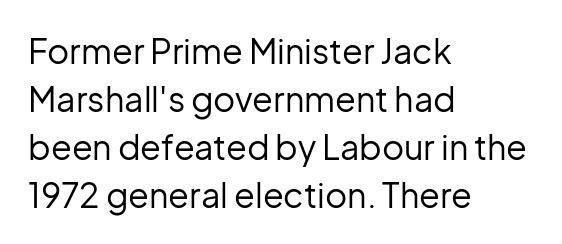
Q: Is the text bold? A: No.
Q: Is the text italic (slanted)? A: No, it is upright.
Q: Is the typeface a serif or a sans-serif typeface? A: Sans-serif.
Q: Is the text underlined? A: No.
Q: How is the paragraph aligned? A: Left-aligned.
Q: Is the spacing between letters normal or unusually wide? A: Normal.
Q: Is the spacing between lines tight, normal or loose? A: Normal.
Q: Width (condensed, normal, or wide)? A: Normal.
Q: Stroke contrast? A: Low.
Q: x-height? A: Medium.
Q: Monospaced? A: No.
